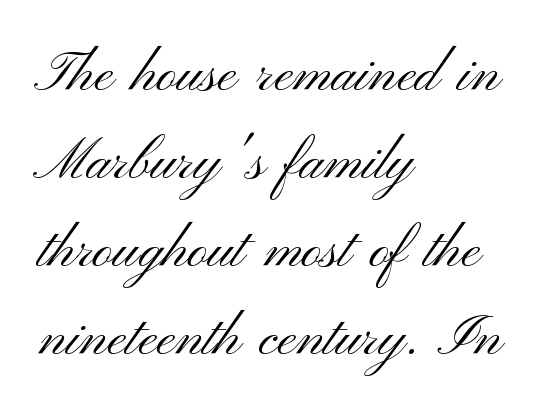
{"serif": "no", "bold": "no", "weight": "light", "width": "wide", "stroke_contrast": "medium", "x_height": "small", "monospaced": "no", "underline": "no", "align": "left", "line_spacing": "normal", "line_spacing_ratio": 1.57, "letter_spacing": "normal", "letter_spacing_em": 0.0, "glyph_px": 56}
